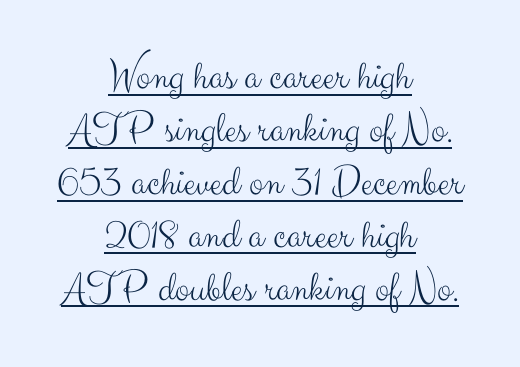
What stands out about the letter spacing? Nothing — it is the standard amount. The passage shown is underscored from start to finish. If you folded the block vertically in half, each line would mirror itself in length.
